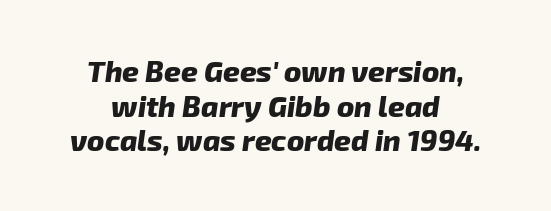
The image shows 29 px heavy type, italic (leaning right); set centered, line spacing 1.19x, normal letter spacing, not underlined; low stroke contrast and a medium x-height.
